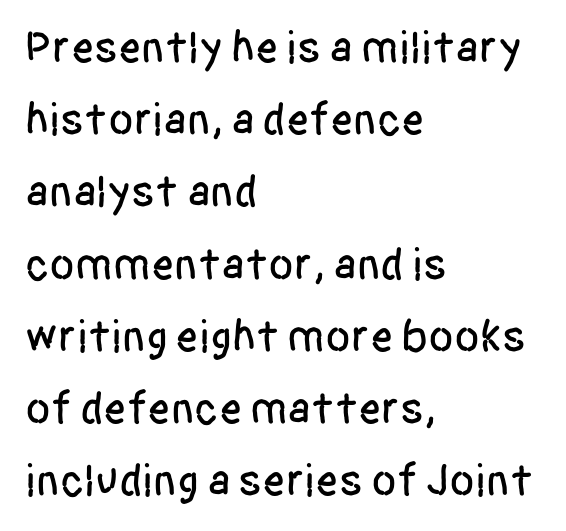
Designer's note — italics off, roman on. The setting favours the left margin, as ordinary paragraphs usually do. Unmarked baselines from the first word to the last. The typeface chosen for these lines omits serifs. The rendering uses a moderate line-height, typical for paragraphs. Here the glyphs are tracked normally, forming tight word shapes.
